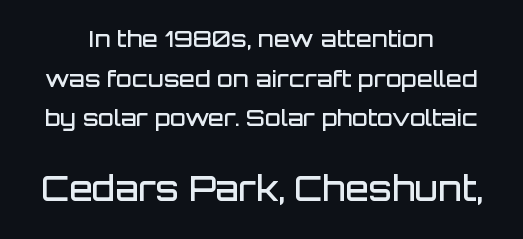
Q: Is the text bold? A: Semi-bold.
Q: Is the text italic (slanted)? A: No, it is upright.
Q: Is the typeface a serif or a sans-serif typeface? A: Sans-serif.
Q: Is the text underlined? A: No.
Q: How is the paragraph aligned? A: Centered.
Q: Is the spacing between letters normal or unusually wide? A: Normal.
Q: Which block of text is set in a larger size, the first (top) or the second (bottom)? A: The second (bottom) one.
Q: Width (condensed, normal, or wide)? A: Normal.
Q: Stroke contrast? A: Low.
Q: x-height? A: Large.
Q: Monospaced? A: No.
